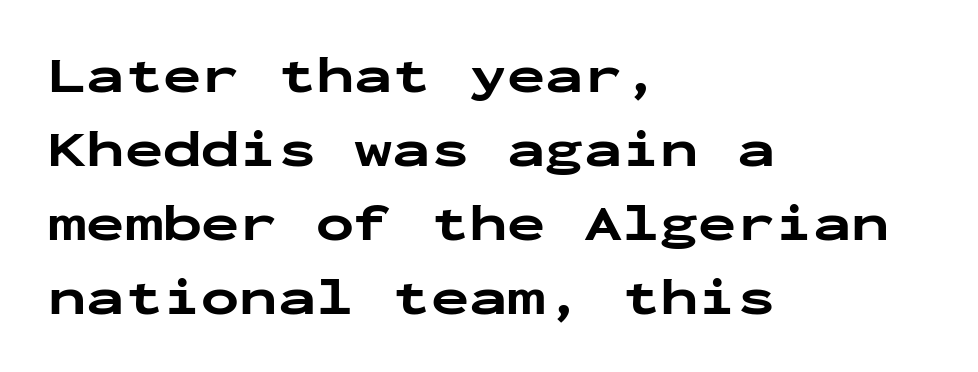
Q: Is the text bold? A: Yes.
Q: Is the text italic (slanted)? A: No, it is upright.
Q: Is the typeface a serif or a sans-serif typeface? A: Sans-serif.
Q: Is the text underlined? A: No.
Q: How is the paragraph aligned? A: Left-aligned.
Q: Is the spacing between letters normal or unusually wide? A: Normal.
Q: Is the spacing between lines tight, normal or loose? A: Normal.
Q: Width (condensed, normal, or wide)? A: Wide.
Q: Stroke contrast? A: Low.
Q: x-height? A: Medium.
Q: Monospaced? A: Yes.
